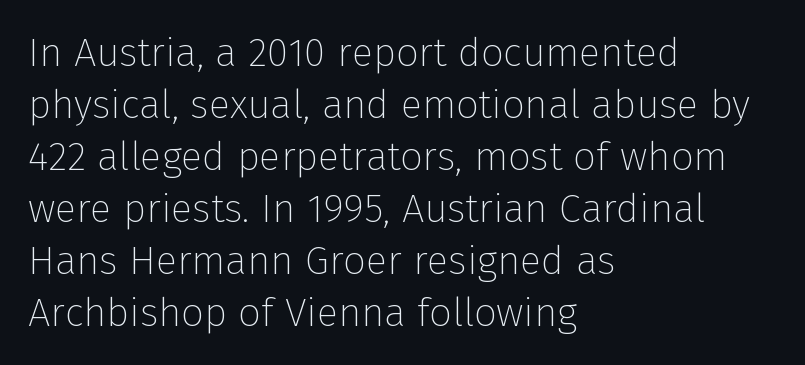
{"serif": "no", "italic": "no", "bold": "no", "weight": "thin", "width": "normal", "stroke_contrast": "low", "x_height": "medium", "monospaced": "no", "underline": "no", "align": "left", "line_spacing": "normal", "line_spacing_ratio": 1.3, "letter_spacing": "normal", "letter_spacing_em": 0.0, "glyph_px": 40}
